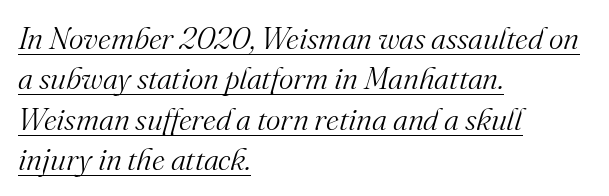
The image shows 31 px light serif type, italic (leaning right); set left-aligned, normal line spacing (1.3x), normal letter spacing, underlined; medium stroke contrast and a small x-height.
